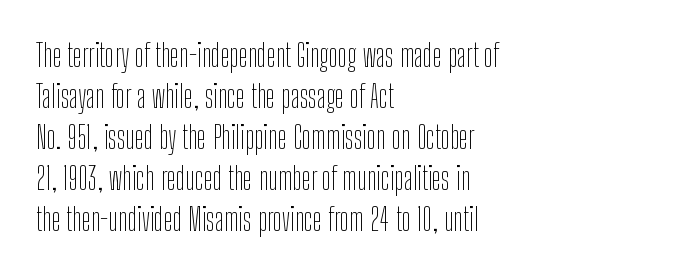
Q: Is the text bold? A: No.
Q: Is the text italic (slanted)? A: No, it is upright.
Q: Is the typeface a serif or a sans-serif typeface? A: Sans-serif.
Q: Is the text underlined? A: No.
Q: How is the paragraph aligned? A: Left-aligned.
Q: Is the spacing between letters normal or unusually wide? A: Normal.
Q: Is the spacing between lines tight, normal or loose? A: Normal.
Q: Width (condensed, normal, or wide)? A: Condensed.
Q: Stroke contrast? A: Low.
Q: x-height? A: Medium.
Q: Monospaced? A: No.
